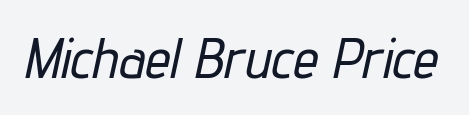
The image shows 57 px condensed type, italic (leaning right); set normal letter spacing, not underlined; low stroke contrast and a medium x-height.
